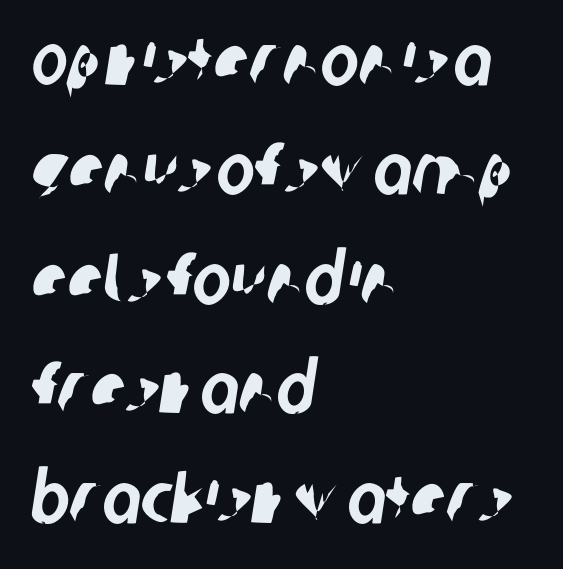
{"serif": "no", "width": "condensed", "stroke_contrast": "low", "x_height": "large", "monospaced": "no", "underline": "no", "align": "left", "line_spacing": "normal", "line_spacing_ratio": 1.52, "letter_spacing": "normal", "letter_spacing_em": 0.0, "glyph_px": 72}
